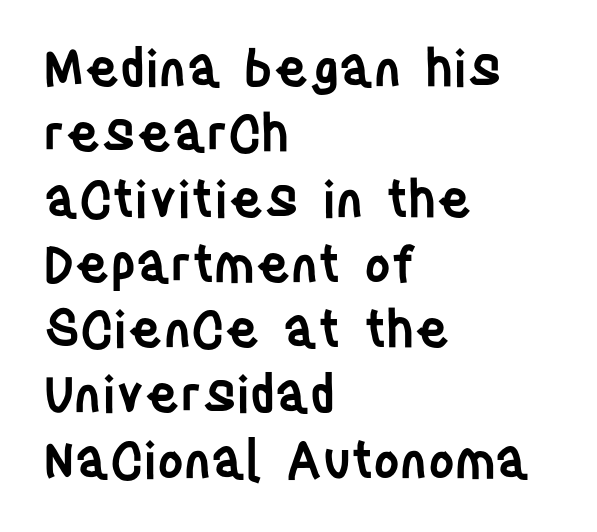
Q: Is the text bold? A: Semi-bold.
Q: Is the text italic (slanted)? A: No, it is upright.
Q: Is the typeface a serif or a sans-serif typeface? A: Sans-serif.
Q: Is the text underlined? A: No.
Q: How is the paragraph aligned? A: Left-aligned.
Q: Is the spacing between letters normal or unusually wide? A: Normal.
Q: Is the spacing between lines tight, normal or loose? A: Normal.
Q: Width (condensed, normal, or wide)? A: Condensed.
Q: Stroke contrast? A: Low.
Q: x-height? A: Large.
Q: Monospaced? A: No.
